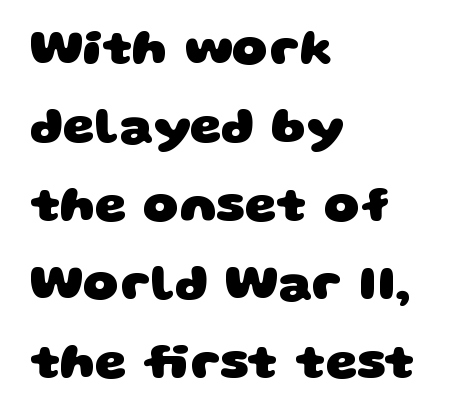
The image shows 50 px heavy, wide sans-serif type; set left-aligned, normal line spacing (1.57x), normal letter spacing, not underlined; low stroke contrast and a large x-height.
